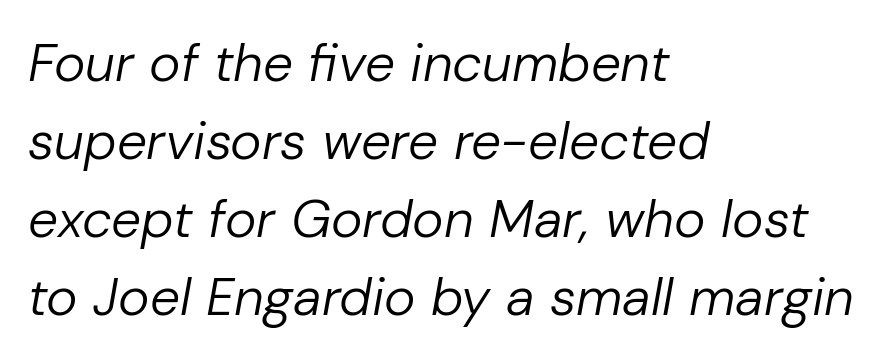
The image shows 53 px regular-weight type, italic (leaning right); set left-aligned, normal line spacing (1.47x), normal letter spacing, not underlined; low stroke contrast and a medium x-height.
